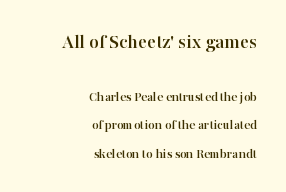
Bare-footed words on every line. If you measured baseline to baseline, you'd find a long distance. Short and long lines alike share a common ending point at right. Nope, not italic — everything's standing straight.
